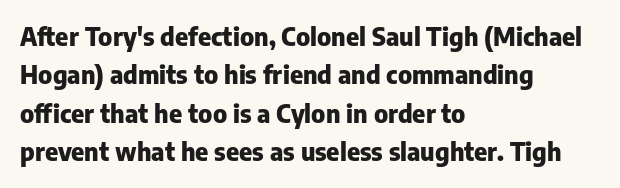
{"italic": "no", "bold": "yes", "underline": "no", "align": "left", "line_spacing": "normal", "line_spacing_ratio": 1.54, "letter_spacing": "normal", "letter_spacing_em": 0.0, "glyph_px": 25}
